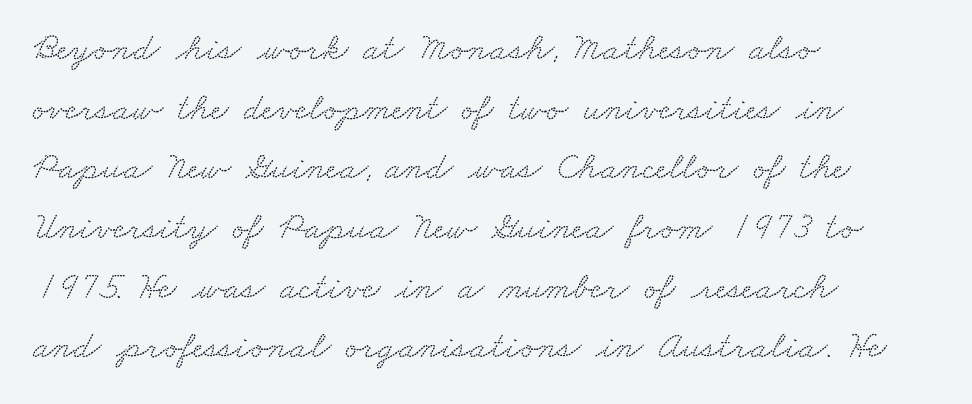
The image shows 38 px wide type; set left-aligned, normal line spacing (1.57x), normal letter spacing, not underlined; low stroke contrast and a small x-height.
